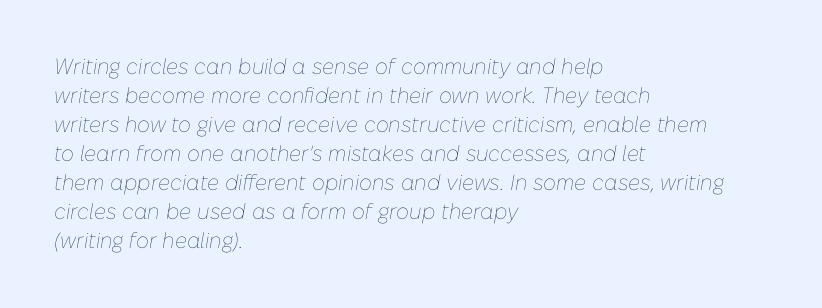
The image shows 22 px text type, italic (leaning right); set left-aligned, normal line spacing (1.32x), normal letter spacing, not underlined.
